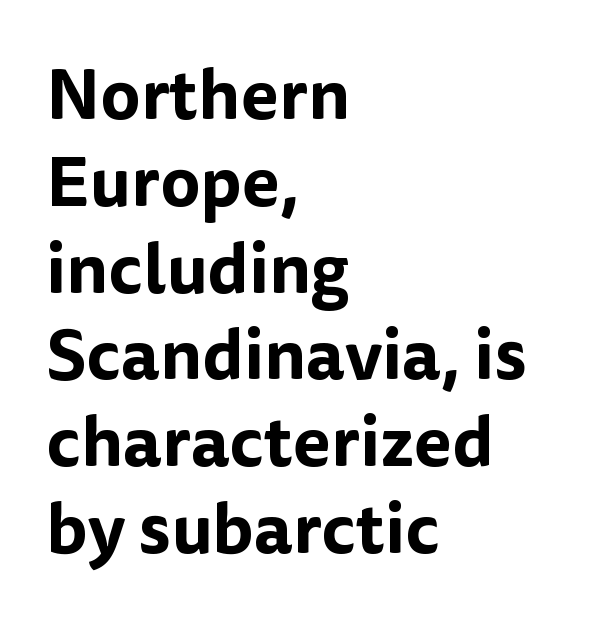
The image shows 70 px sans-serif type, upright; set left-aligned, line spacing 1.24x, normal letter spacing, not underlined; low stroke contrast and a medium x-height.
